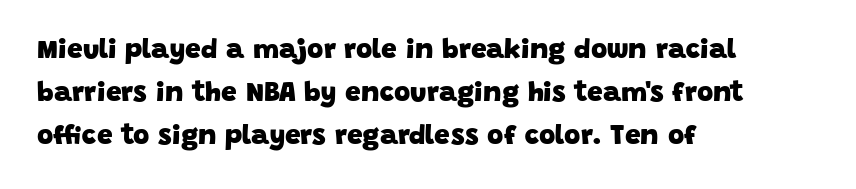
Q: Is the text bold? A: Yes.
Q: Is the typeface a serif or a sans-serif typeface? A: Sans-serif.
Q: Is the text underlined? A: No.
Q: How is the paragraph aligned? A: Left-aligned.
Q: Is the spacing between letters normal or unusually wide? A: Normal.
Q: Is the spacing between lines tight, normal or loose? A: Normal.
Q: Width (condensed, normal, or wide)? A: Normal.
Q: Stroke contrast? A: Low.
Q: x-height? A: Large.
Q: Monospaced? A: No.
